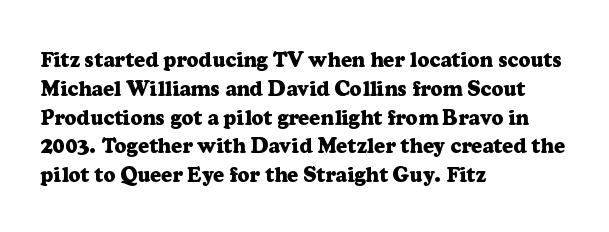
The image shows 21 px bold type, upright; set left-aligned, normal line spacing (1.37x), normal letter spacing, not underlined.
